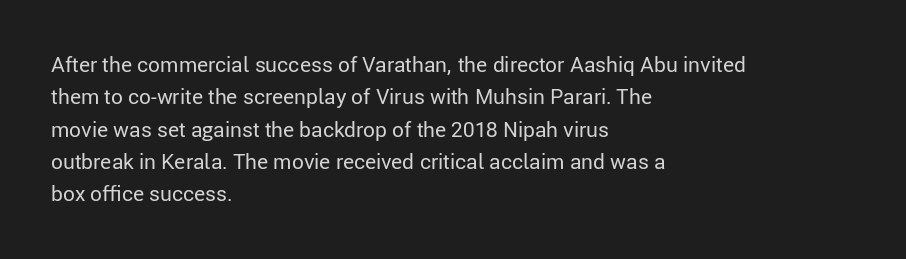
Q: Is the text bold? A: No.
Q: Is the text italic (slanted)? A: No, it is upright.
Q: Is the text underlined? A: No.
Q: How is the paragraph aligned? A: Left-aligned.
Q: Is the spacing between letters normal or unusually wide? A: Normal.
Q: Is the spacing between lines tight, normal or loose? A: Normal.
